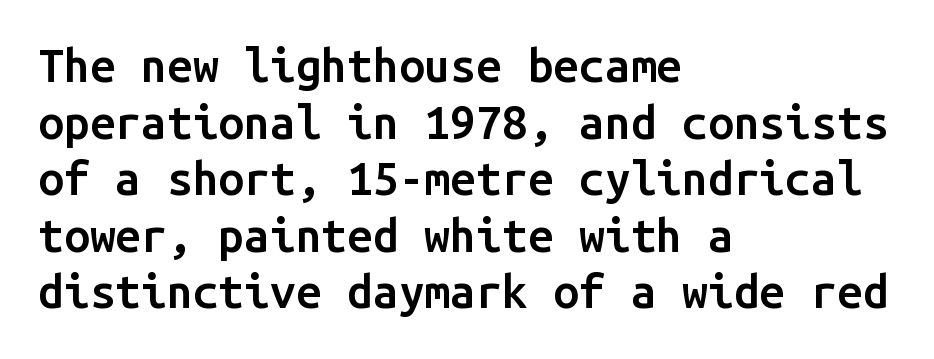
The image shows 46 px semibold sans-serif type, upright, monospaced; set left-aligned, line spacing 1.23x, normal letter spacing, not underlined; low stroke contrast and a medium x-height.
